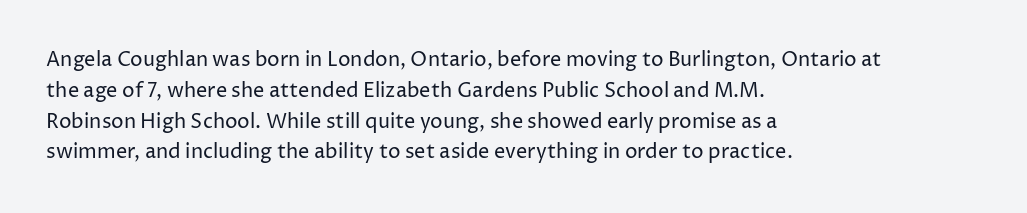
{"italic": "no", "bold": "no", "underline": "no", "align": "left", "line_spacing": "normal", "line_spacing_ratio": 1.54, "letter_spacing": "normal", "letter_spacing_em": 0.0, "glyph_px": 20}
